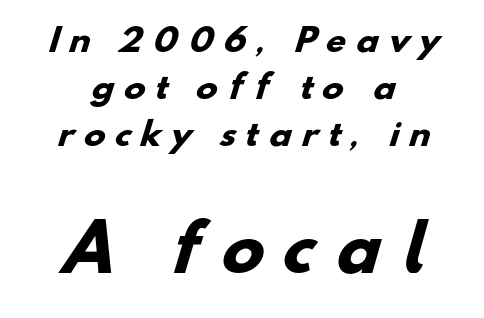
Q: Is the text bold? A: Yes.
Q: Is the typeface a serif or a sans-serif typeface? A: Sans-serif.
Q: Is the text underlined? A: No.
Q: How is the paragraph aligned? A: Centered.
Q: Is the spacing between letters normal or unusually wide? A: Unusually wide.
Q: Is the spacing between lines tight, normal or loose? A: Normal.
Q: Which block of text is set in a larger size, the first (top) or the second (bottom)? A: The second (bottom) one.
Q: Width (condensed, normal, or wide)? A: Normal.
Q: Stroke contrast? A: Low.
Q: x-height? A: Small.
Q: Monospaced? A: No.
